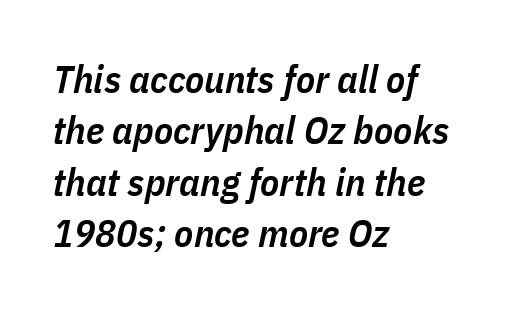
{"italic": "yes", "lean": "right", "slant_degrees": 11, "bold": "semi", "weight": "semibold", "width": "condensed", "stroke_contrast": "low", "x_height": "medium", "monospaced": "no", "underline": "no", "align": "left", "line_spacing": "normal", "line_spacing_ratio": 1.32, "letter_spacing": "normal", "letter_spacing_em": 0.0, "glyph_px": 39}
